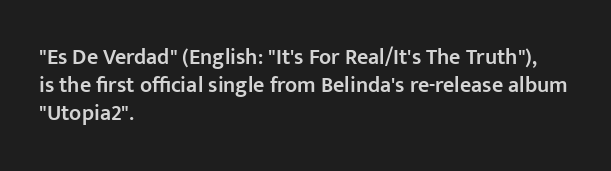
{"italic": "no", "bold": "semi", "underline": "no", "align": "left", "line_spacing": "normal", "line_spacing_ratio": 1.27, "letter_spacing": "normal", "letter_spacing_em": 0.0, "glyph_px": 22}
